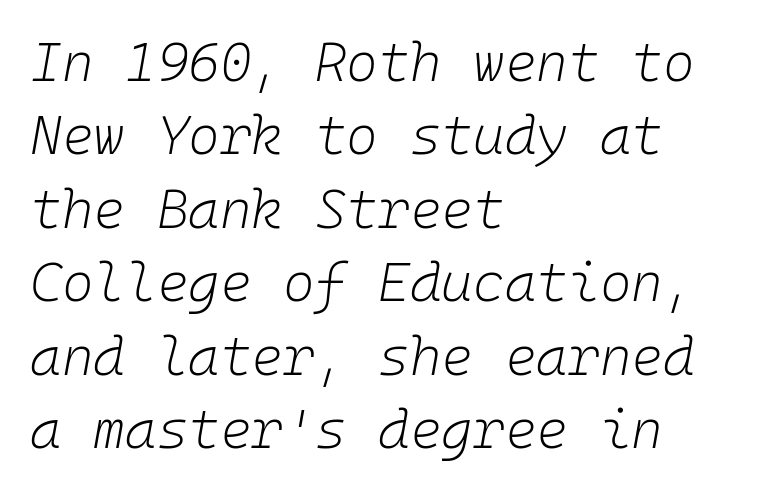
A light-to-regular cut is what we see here. One-word summary of the alignment: left. The area under the type is left untouched. Compared with typical paragraphs, the rows here are spaced about the same. Italic: yes, the glyphs are oblique. The face used here is monospaced, like something from a code editor.
